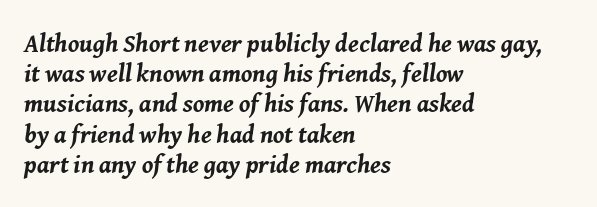
{"italic": "yes", "lean": "right", "slant_degrees": 8, "bold": "yes", "underline": "no", "align": "left", "line_spacing_ratio": 1.21, "letter_spacing": "normal", "letter_spacing_em": 0.0, "glyph_px": 25}
